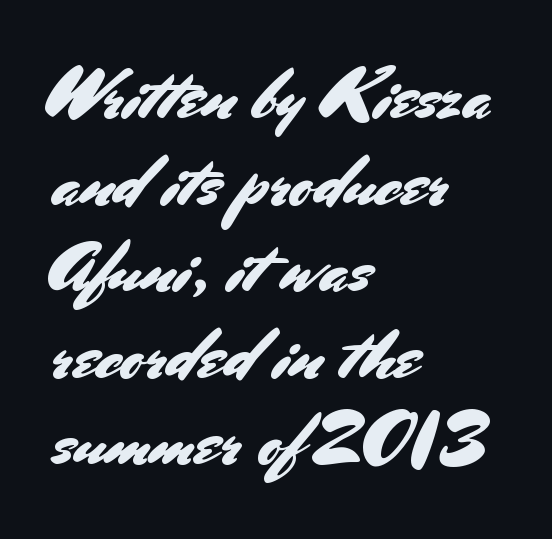
{"serif": "no", "width": "normal", "stroke_contrast": "medium", "x_height": "small", "monospaced": "no", "underline": "no", "align": "left", "line_spacing_ratio": 1.22, "letter_spacing": "normal", "letter_spacing_em": 0.0, "glyph_px": 71}
